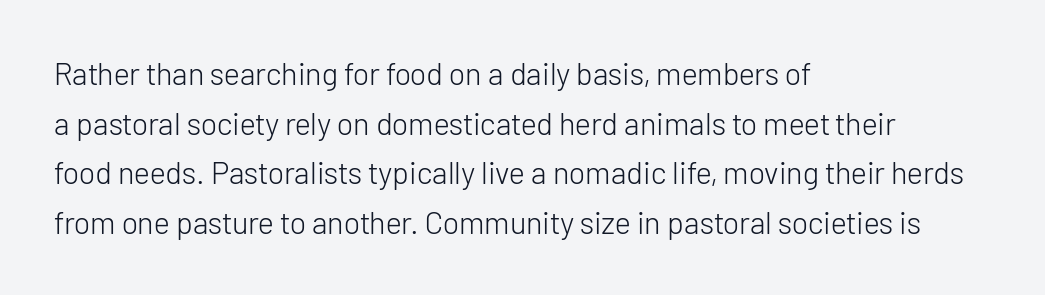
{"serif": "no", "italic": "no", "bold": "no", "weight": "light", "width": "normal", "stroke_contrast": "low", "x_height": "medium", "monospaced": "no", "underline": "no", "align": "left", "line_spacing": "normal", "line_spacing_ratio": 1.6, "letter_spacing": "normal", "letter_spacing_em": 0.0, "glyph_px": 31}
